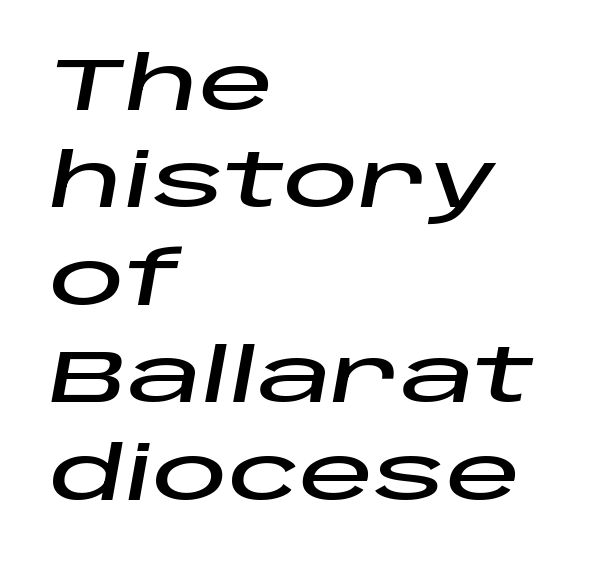
Q: Is the text italic (slanted)? A: Yes, it leans right by about 10 degrees.
Q: Is the text underlined? A: No.
Q: How is the paragraph aligned? A: Left-aligned.
Q: Is the spacing between letters normal or unusually wide? A: Normal.
Q: Is the spacing between lines tight, normal or loose? A: Normal.
Q: Width (condensed, normal, or wide)? A: Wide.
Q: Stroke contrast? A: Low.
Q: x-height? A: Large.
Q: Monospaced? A: No.
